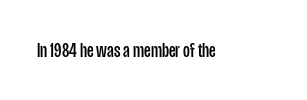
The passage shown is not underscored anywhere. The font's upright variant was chosen for this text. Stems here are at most as thick as an everyday book face. Observe the ordinary spacing: letters are neighbours, not strangers.
